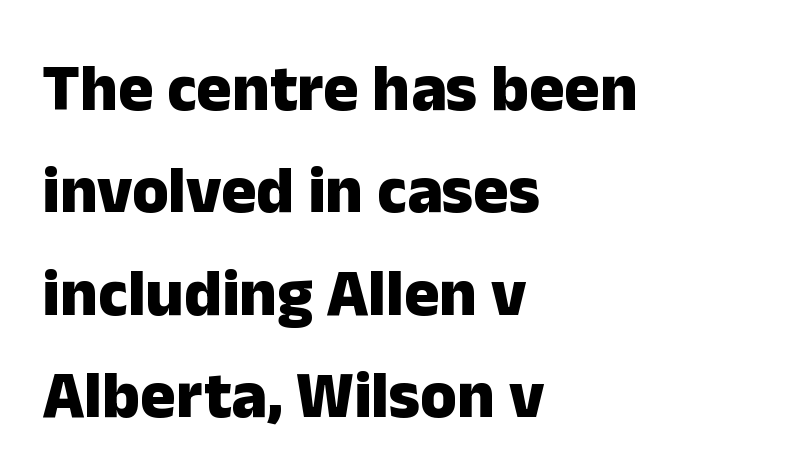
The image shows 66 px heavy sans-serif type, upright; set left-aligned, normal line spacing (1.55x), normal letter spacing, not underlined; low stroke contrast and a medium x-height.
